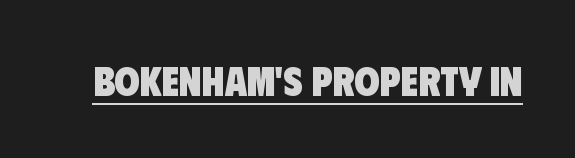
In terms of letterspacing, this is plain default setting. Pretty heavy lettering here — definitely bold. Varying glyph widths throughout — classic text-font behaviour. Serifs: no, the terminals of the letterforms are clean. Descenders here cross a horizontal rule under the line.
